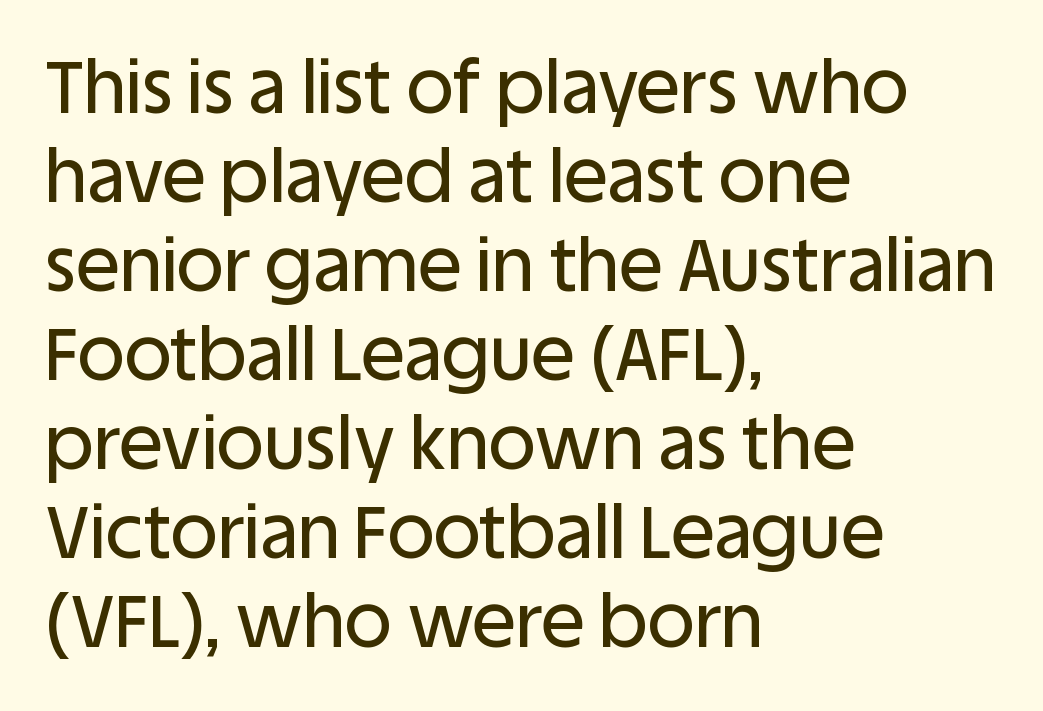
Q: Is the text italic (slanted)? A: No, it is upright.
Q: Is the typeface a serif or a sans-serif typeface? A: Sans-serif.
Q: Is the text underlined? A: No.
Q: How is the paragraph aligned? A: Left-aligned.
Q: Is the spacing between letters normal or unusually wide? A: Normal.
Q: Width (condensed, normal, or wide)? A: Normal.
Q: Stroke contrast? A: Low.
Q: x-height? A: Large.
Q: Monospaced? A: No.
